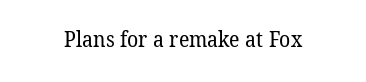
A bare baseline throughout the passage. Between one letter and the next there's only the usual sliver of space. Weight class: somewhere from thin through regular. Casual observation: everything's sitting right in the middle.
